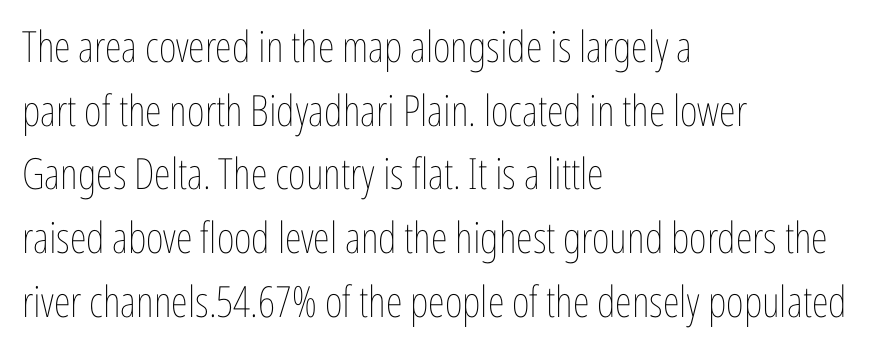
{"italic": "no", "bold": "no", "weight": "thin", "width": "condensed", "stroke_contrast": "low", "x_height": "medium", "monospaced": "no", "underline": "no", "align": "left", "line_spacing": "normal", "line_spacing_ratio": 1.48, "letter_spacing": "normal", "letter_spacing_em": 0.0, "glyph_px": 43}
